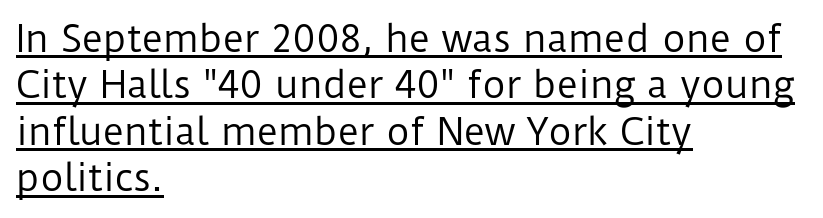
{"serif": "no", "italic": "no", "bold": "no", "weight": "regular", "width": "normal", "stroke_contrast": "low", "x_height": "medium", "monospaced": "no", "underline": "yes", "align": "left", "line_spacing": "normal", "line_spacing_ratio": 1.29, "letter_spacing": "normal", "letter_spacing_em": 0.0, "glyph_px": 36}
